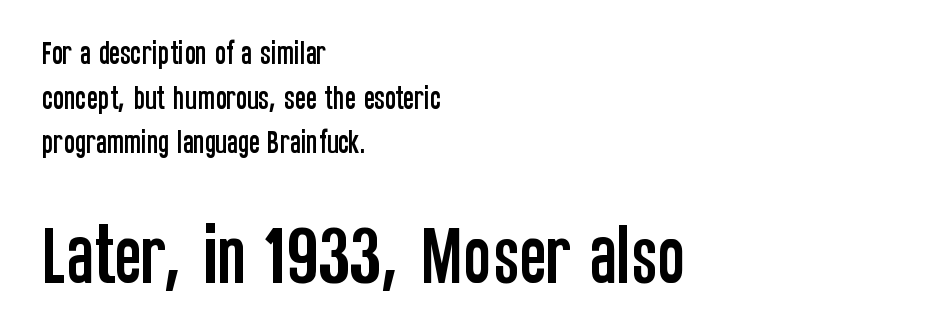
The block sitting lower on the canvas is the one with enlarged characters. No extra tracking has been applied to these lines. The space beneath each line is pristine and unruled. Italic? Not at all — the glyphs are vertical.
